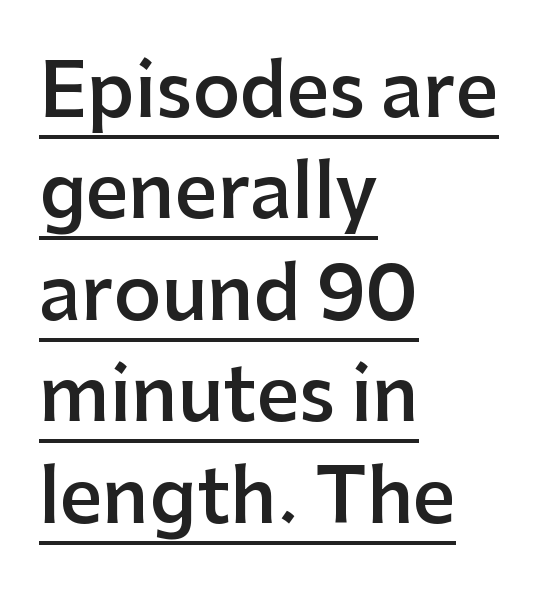
Q: Is the text bold? A: Semi-bold.
Q: Is the text italic (slanted)? A: No, it is upright.
Q: Is the typeface a serif or a sans-serif typeface? A: Sans-serif.
Q: Is the text underlined? A: Yes.
Q: How is the paragraph aligned? A: Left-aligned.
Q: Is the spacing between letters normal or unusually wide? A: Normal.
Q: Is the spacing between lines tight, normal or loose? A: Normal.
Q: Width (condensed, normal, or wide)? A: Normal.
Q: Stroke contrast? A: Low.
Q: x-height? A: Medium.
Q: Monospaced? A: No.
